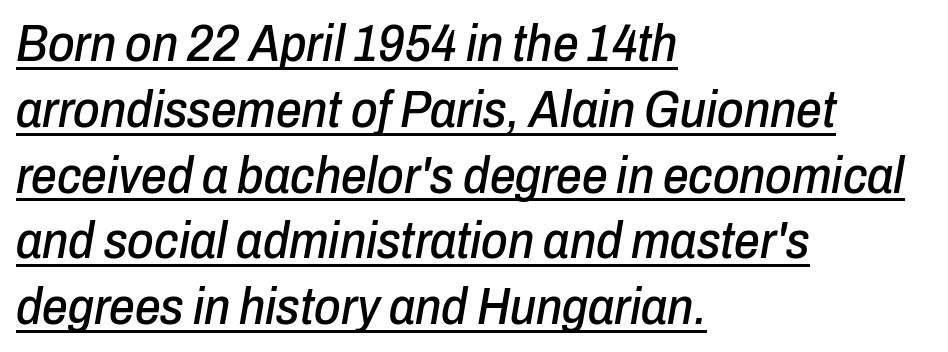
The rows are spaced the way most documents space them. Spacing between characters is what you'd get straight out of the box. Somebody hit Ctrl+U on this one — the words are underlined. Is the block centered? No — it sits flush against the left margin. Each letter keeps its own natural width here, so spacing adapts to shape.
